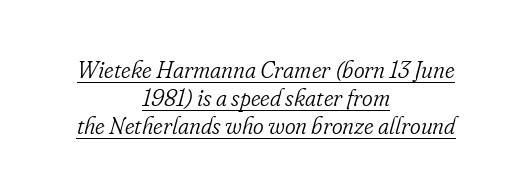
Q: Is the text bold? A: No.
Q: Is the text italic (slanted)? A: Yes, it leans right by about 16 degrees.
Q: Is the text underlined? A: Yes.
Q: How is the paragraph aligned? A: Centered.
Q: Is the spacing between letters normal or unusually wide? A: Normal.
